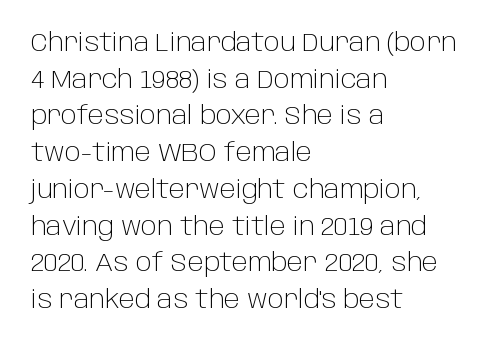
{"italic": "no", "bold": "no", "underline": "no", "align": "left", "line_spacing": "normal", "line_spacing_ratio": 1.47, "letter_spacing": "normal", "letter_spacing_em": 0.0, "glyph_px": 25}
